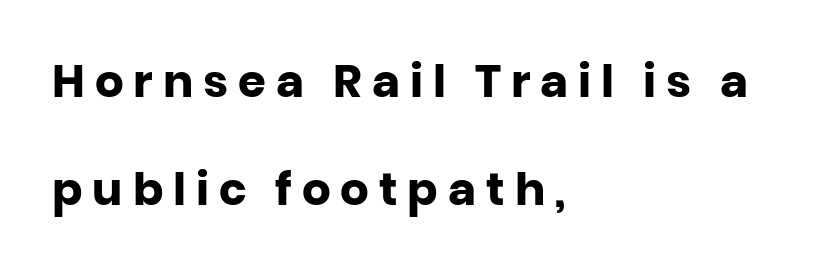
The image shows 45 px heavy sans-serif type, upright; set left-aligned, loose line spacing (2.4x), unusually wide letter spacing (+0.22 em), not underlined; low stroke contrast and a large x-height.
